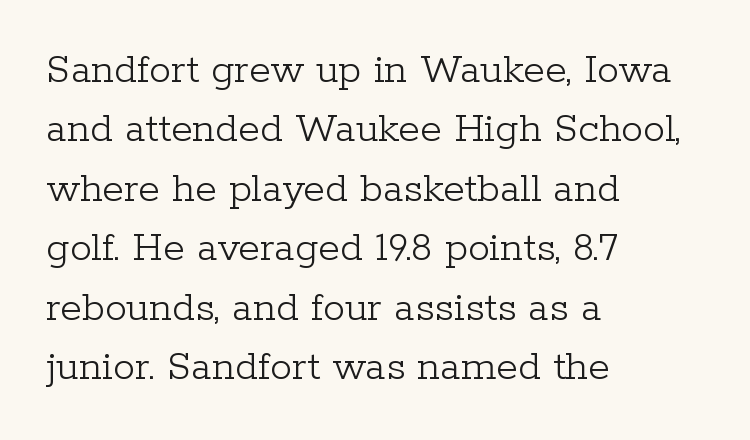
The image shows 44 px light serif type, upright; set left-aligned, normal line spacing (1.35x), normal letter spacing, not underlined; low stroke contrast and a medium x-height.
